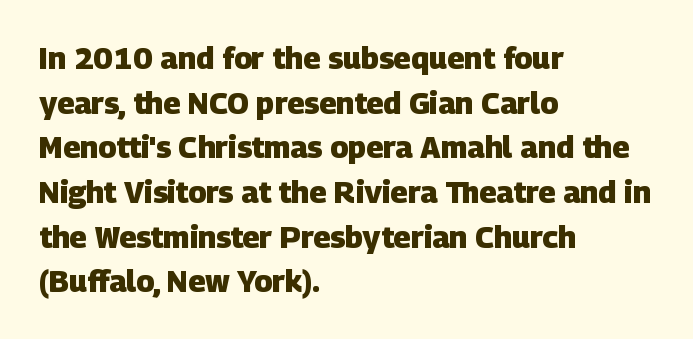
{"serif": "no", "bold": "yes", "weight": "heavy", "width": "normal", "stroke_contrast": "low", "x_height": "large", "monospaced": "no", "underline": "no", "align": "left", "line_spacing": "normal", "line_spacing_ratio": 1.49, "letter_spacing": "normal", "letter_spacing_em": 0.0, "glyph_px": 30}
